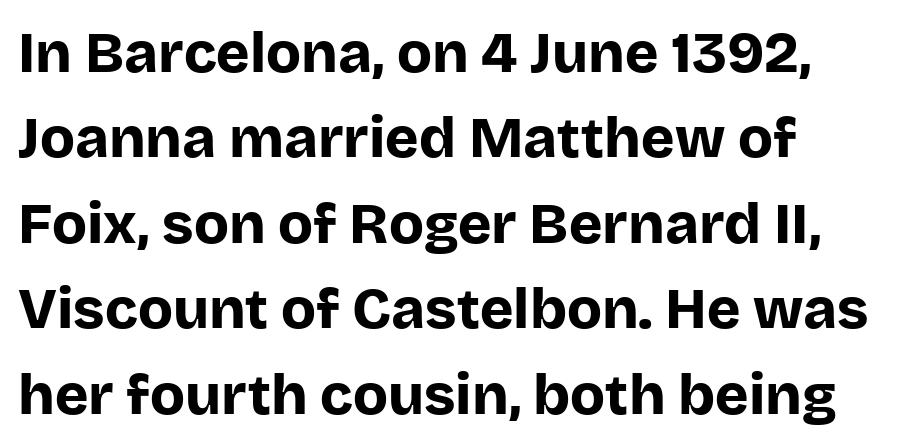
Type style note: lacks serifs. Whoever set this chose a conventional vertical rhythm. Set as a true bold cut, around the 700 mark. Each line starts at the same left margin while the right side varies.
